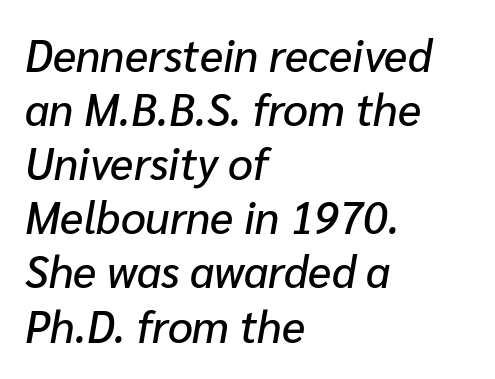
Character widths vary here, with narrow letters taking less room than wide ones. The face used here is rendered with its standard letterfit. Horizontally, the lines are justified to the leading edge only. The axis of the letterforms is tilted away from vertical. Nobody drew a line under any word here.
